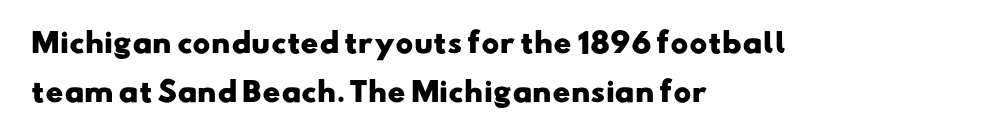
The image shows 27 px bold type; set left-aligned, line spacing 1.82x, normal letter spacing, not underlined.
